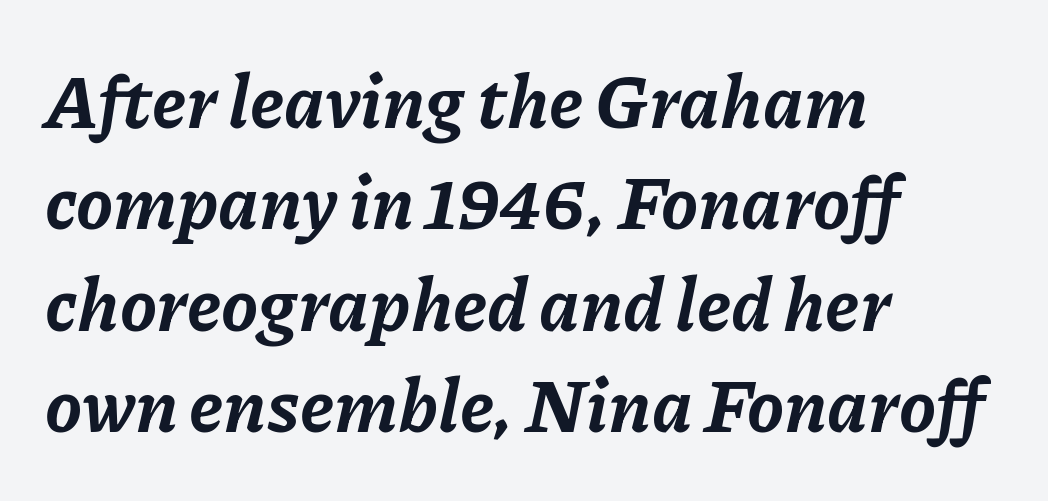
A bare baseline throughout the passage. The rendering uses a moderate line-height, typical for paragraphs. The typesetter chose a ragged-right arrangement here. Pretty heavy lettering here — definitely bold. Tall strokes in this sample are angled rather than plumb. Spacing between characters is what you'd get straight out of the box.
